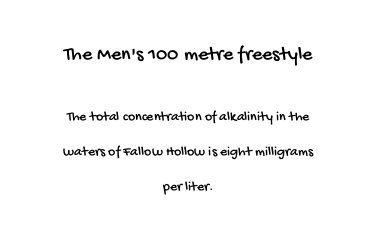
Q: Is the text underlined? A: No.
Q: How is the paragraph aligned? A: Centered.
Q: Is the spacing between letters normal or unusually wide? A: Normal.
Q: Is the spacing between lines tight, normal or loose? A: Loose.
Q: Which block of text is set in a larger size, the first (top) or the second (bottom)? A: The first (top) one.
